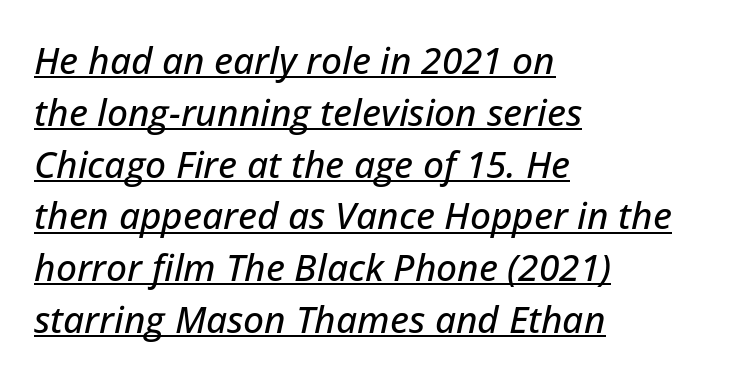
{"italic": "yes", "lean": "right", "slant_degrees": 12, "width": "normal", "stroke_contrast": "low", "x_height": "medium", "monospaced": "no", "underline": "yes", "align": "left", "line_spacing": "normal", "line_spacing_ratio": 1.4, "letter_spacing": "normal", "letter_spacing_em": 0.0, "glyph_px": 37}
